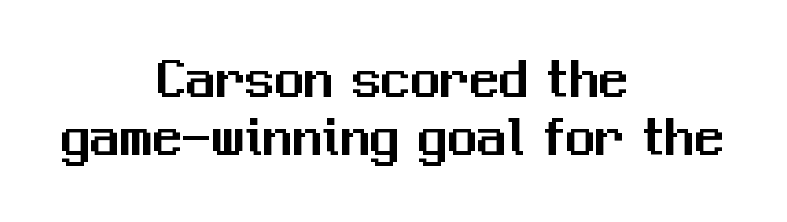
The image shows 59 px sans-serif type, upright; set centered, tight line spacing (0.98x), normal letter spacing, not underlined; medium stroke contrast and a medium x-height.
